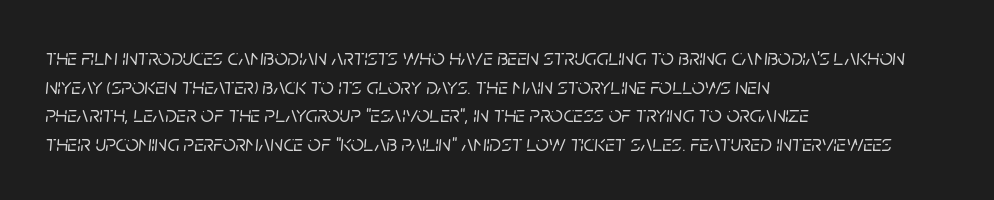
{"italic": "yes", "lean": "right", "slant_degrees": 5, "underline": "no", "align": "left", "line_spacing_ratio": 1.24, "letter_spacing": "normal", "letter_spacing_em": 0.0, "glyph_px": 23}
